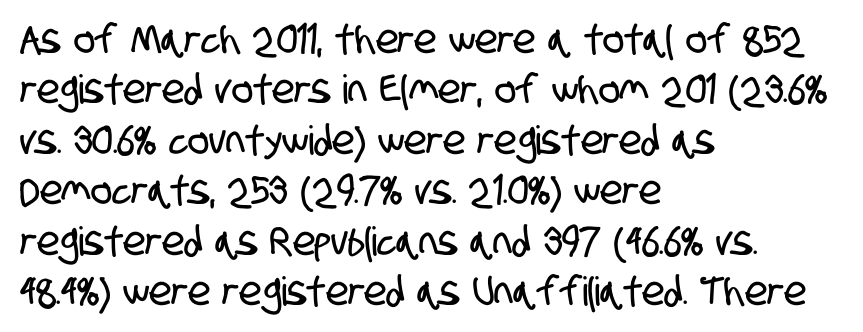
The passage shown is not underscored anywhere. Default kerning and tracking; the words read as compact shapes. The text was rendered using a sans face with plain stroke endings. Leading matches the norm, producing a regular column.
